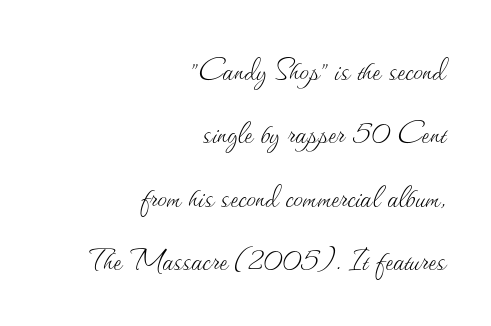
{"bold": "no", "weight": "thin", "width": "normal", "stroke_contrast": "medium", "x_height": "small", "monospaced": "no", "underline": "no", "align": "right", "line_spacing": "normal", "line_spacing_ratio": 1.67, "letter_spacing": "normal", "letter_spacing_em": 0.0, "glyph_px": 38}
